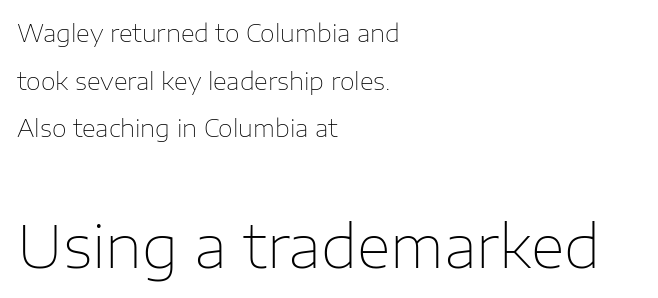
{"serif": "no", "italic": "no", "bold": "no", "weight": "thin", "width": "normal", "stroke_contrast": "low", "x_height": "medium", "monospaced": "no", "underline": "no", "align": "left", "line_spacing": "loose", "line_spacing_ratio": 1.98, "letter_spacing": "normal", "letter_spacing_em": 0.0, "larger_block": "second", "size_ratio": 2.46, "glyph_px": 59}
